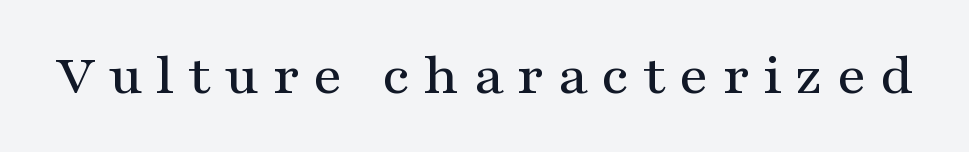
{"serif": "yes", "italic": "no", "width": "wide", "stroke_contrast": "medium", "x_height": "medium", "monospaced": "no", "underline": "no", "letter_spacing": "wide", "letter_spacing_em": 0.23, "glyph_px": 59}
